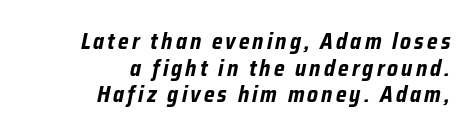
A dark, heavy texture on the line: the type is bold. Notice how the passage keeps a crisp vertical edge on the right only. Every character sits at an angle, as italics do. Clear beneath every line of the passage.
